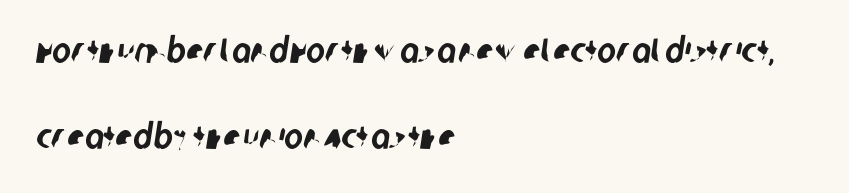
The image shows 35 px condensed sans-serif type; set left-aligned, loose line spacing (2.47x), normal letter spacing, not underlined; low stroke contrast and a large x-height.
